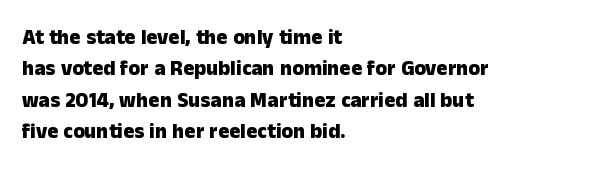
{"italic": "no", "bold": "yes", "underline": "no", "align": "left", "line_spacing": "normal", "line_spacing_ratio": 1.49, "letter_spacing": "normal", "letter_spacing_em": 0.0, "glyph_px": 21}
